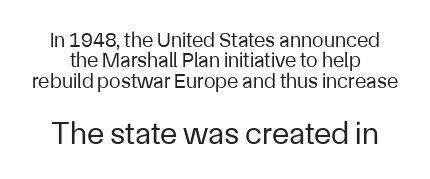
The image shows 32 px regular-weight sans-serif type, upright; set tight line spacing (0.97x), normal letter spacing, not underlined; the second (bottom) block is 1.52x larger; low stroke contrast and a medium x-height.
